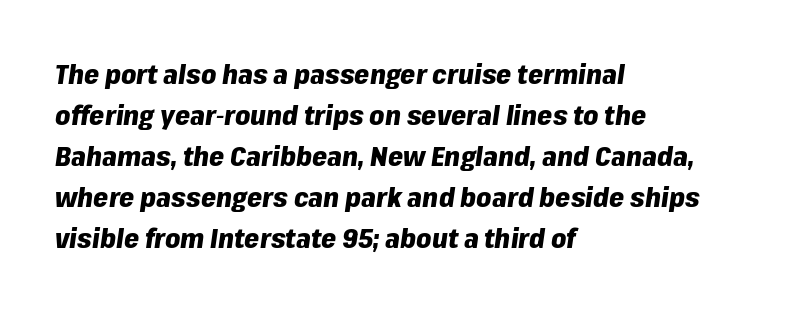
{"italic": "yes", "lean": "right", "slant_degrees": 8, "bold": "yes", "underline": "no", "align": "left", "line_spacing": "normal", "line_spacing_ratio": 1.52, "letter_spacing": "normal", "letter_spacing_em": 0.0, "glyph_px": 27}
